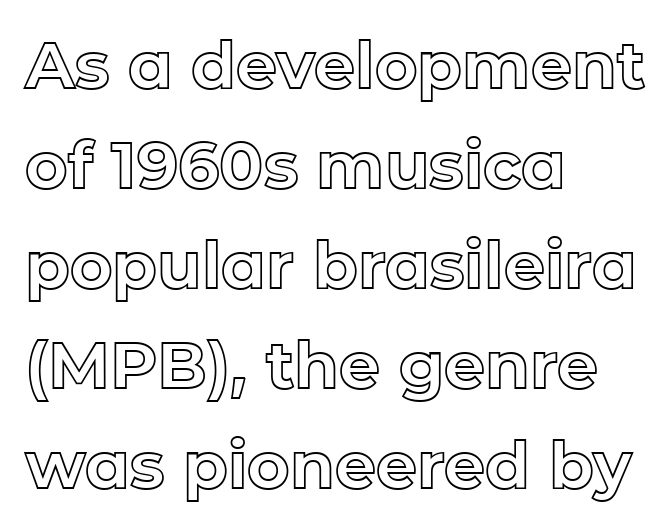
Q: Is the text italic (slanted)? A: No, it is upright.
Q: Is the text underlined? A: No.
Q: How is the paragraph aligned? A: Left-aligned.
Q: Is the spacing between letters normal or unusually wide? A: Normal.
Q: Is the spacing between lines tight, normal or loose? A: Normal.
Q: Width (condensed, normal, or wide)? A: Normal.
Q: x-height? A: Medium.
Q: Monospaced? A: No.
